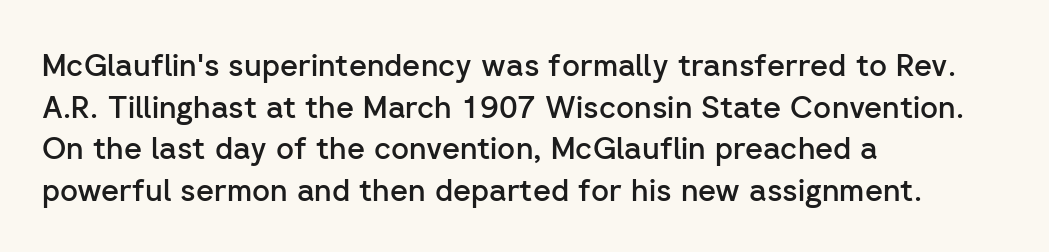
The image shows 31 px semibold sans-serif type, upright; set left-aligned, normal line spacing (1.34x), normal letter spacing, not underlined; low stroke contrast and a medium x-height.
